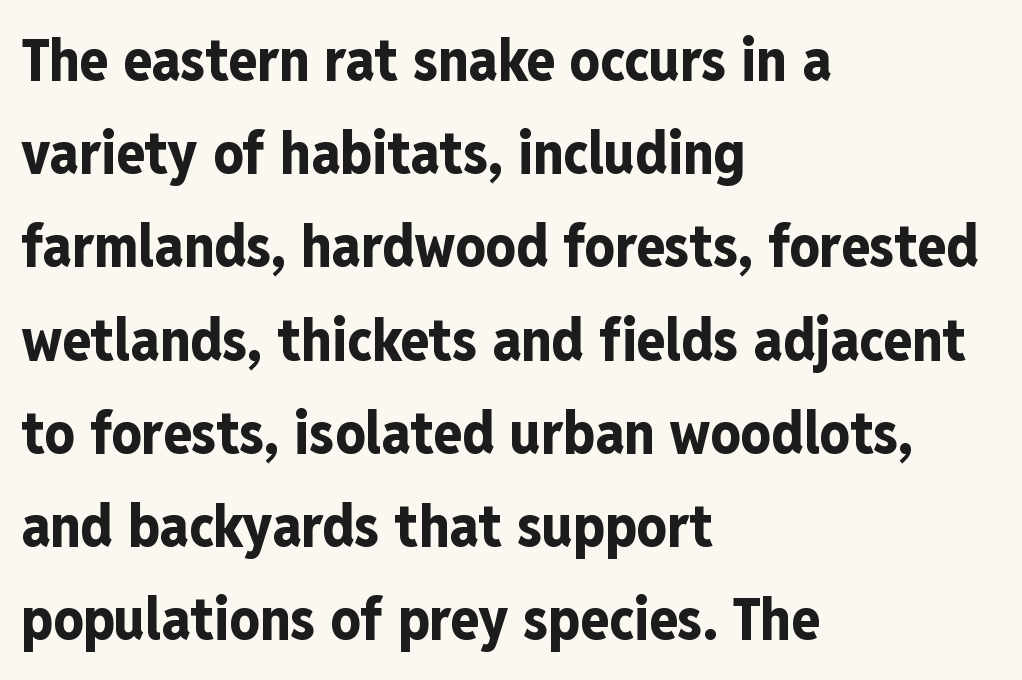
The image shows 59 px bold, condensed sans-serif type, upright; set left-aligned, normal line spacing (1.58x), normal letter spacing, not underlined; low stroke contrast and a medium x-height.
